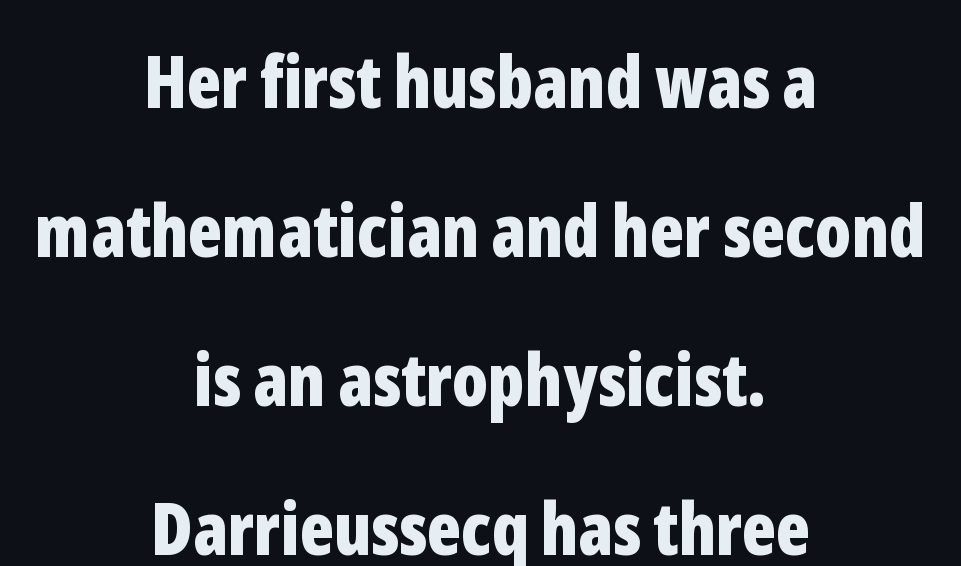
Q: Is the text bold? A: Yes.
Q: Is the text italic (slanted)? A: No, it is upright.
Q: Is the typeface a serif or a sans-serif typeface? A: Sans-serif.
Q: Is the text underlined? A: No.
Q: How is the paragraph aligned? A: Centered.
Q: Is the spacing between letters normal or unusually wide? A: Normal.
Q: Is the spacing between lines tight, normal or loose? A: Loose.
Q: Width (condensed, normal, or wide)? A: Condensed.
Q: Stroke contrast? A: Low.
Q: x-height? A: Medium.
Q: Monospaced? A: No.
